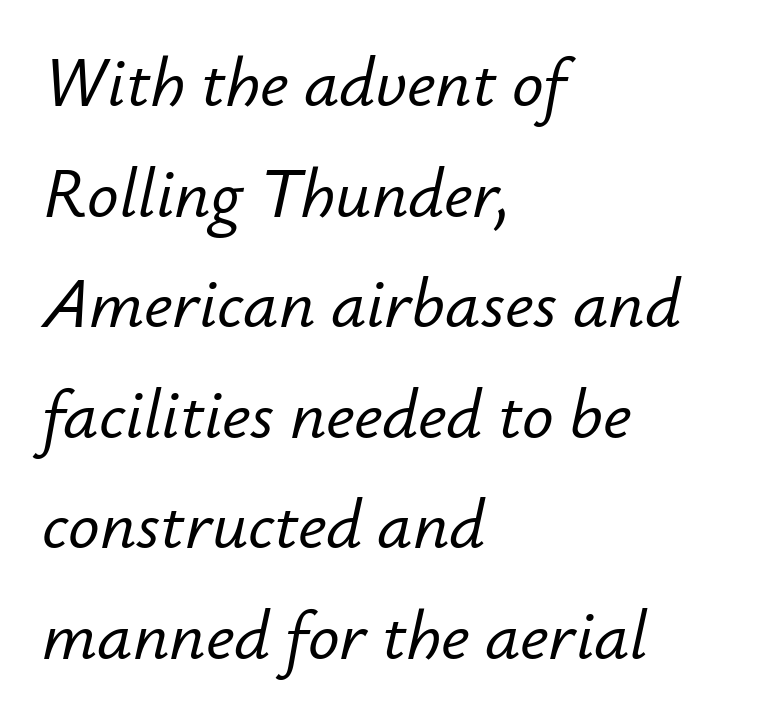
{"italic": "yes", "lean": "right", "slant_degrees": 12, "width": "normal", "stroke_contrast": "low", "x_height": "small", "monospaced": "no", "underline": "no", "align": "left", "line_spacing": "normal", "line_spacing_ratio": 1.58, "letter_spacing": "normal", "letter_spacing_em": 0.0, "glyph_px": 70}
